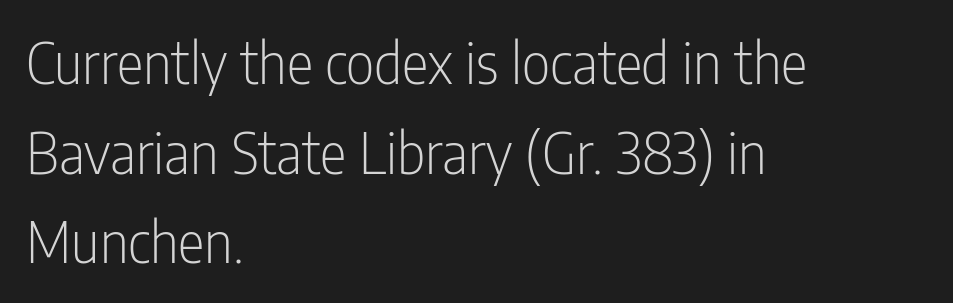
Rule under the text: the space is simply empty. Is the block centered? No — it sits flush against the left margin. There is no visible air inserted between adjacent glyphs. The lettering stays uniformly vertical, giving the passage a roman look.
